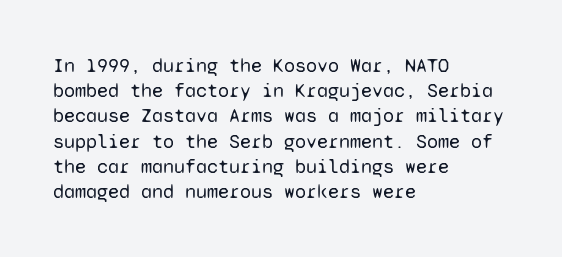
The image shows 20 px text type, upright; set left-aligned, normal line spacing (1.26x), normal letter spacing, not underlined.
